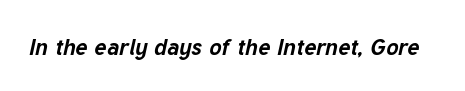
{"italic": "yes", "lean": "right", "slant_degrees": 12, "bold": "yes", "underline": "no", "letter_spacing": "normal", "letter_spacing_em": 0.0, "glyph_px": 23}
